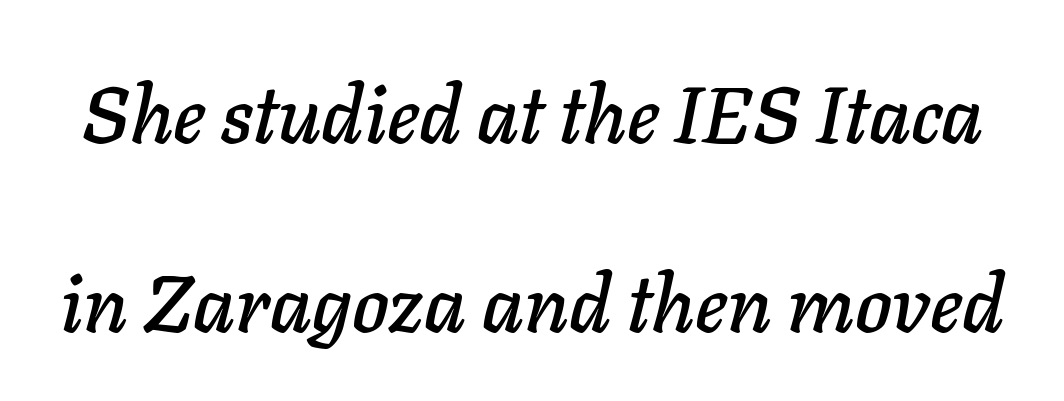
The image shows 79 px text type, italic (leaning right); set loose line spacing (2.39x), normal letter spacing, not underlined; low stroke contrast and a medium x-height.
